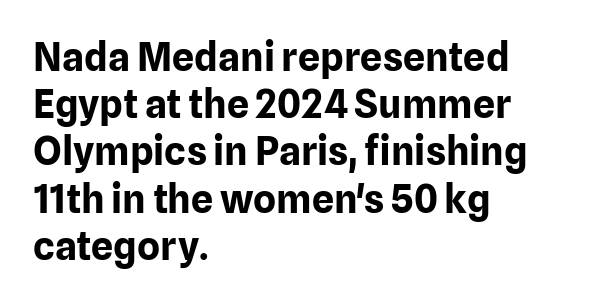
The rag falls on the right side of this text block. A roman cut, with each character standing at attention. Nobody touched the tracking dial on this one. Each glyph is drawn with heavy, bold strokes. Bare-footed words on every line.
